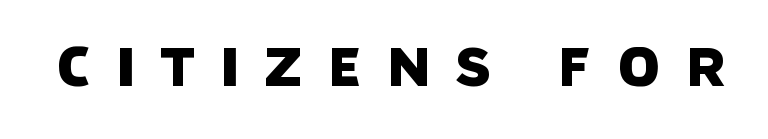
{"serif": "no", "width": "normal", "stroke_contrast": "low", "x_height": "large", "monospaced": "no", "underline": "no", "letter_spacing": "wide", "letter_spacing_em": 0.47, "glyph_px": 54}
